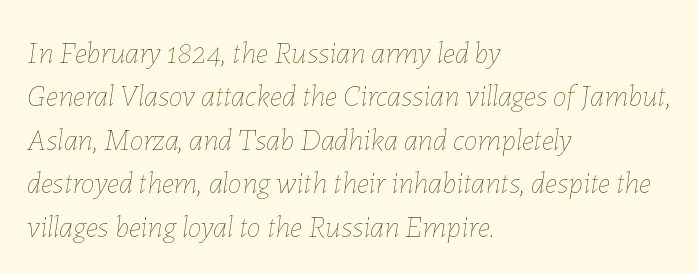
Q: Is the text bold? A: No.
Q: Is the text italic (slanted)? A: Yes, it leans right by about 7 degrees.
Q: Is the text underlined? A: No.
Q: How is the paragraph aligned? A: Left-aligned.
Q: Is the spacing between letters normal or unusually wide? A: Normal.
Q: Is the spacing between lines tight, normal or loose? A: Normal.
Q: Width (condensed, normal, or wide)? A: Normal.
Q: Stroke contrast? A: Low.
Q: x-height? A: Medium.
Q: Monospaced? A: No.
